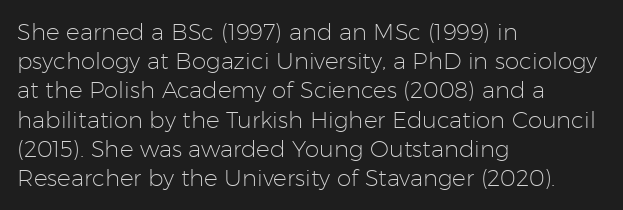
{"italic": "no", "bold": "no", "underline": "no", "align": "left", "line_spacing": "normal", "line_spacing_ratio": 1.27, "letter_spacing": "normal", "letter_spacing_em": 0.0, "glyph_px": 23}
